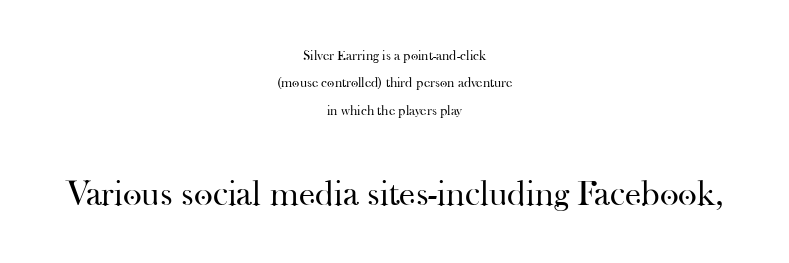
The image shows 36 px regular-weight serif type, upright; set centered, loose line spacing (1.95x), normal letter spacing, not underlined; the second (bottom) block is 2.57x larger; high stroke contrast and a small x-height.
